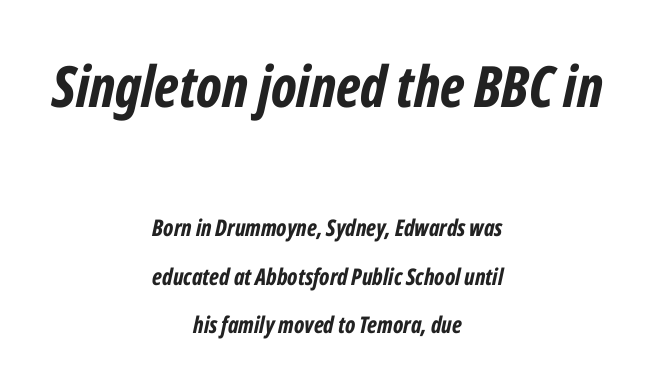
The image shows 57 px bold, condensed type, italic (leaning right); set centered, loose line spacing (2.1x), normal letter spacing, not underlined; the first (top) block is 2.48x larger; low stroke contrast and a medium x-height.
